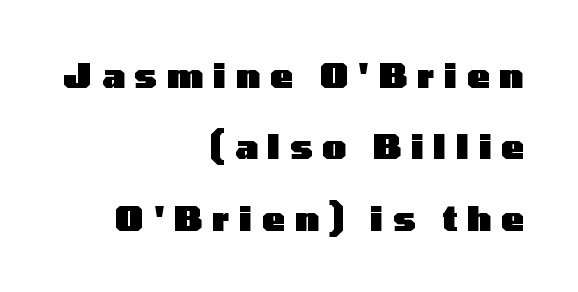
{"serif": "no", "italic": "no", "bold": "yes", "weight": "heavy", "width": "wide", "stroke_contrast": "low", "x_height": "medium", "monospaced": "no", "underline": "no", "align": "right", "line_spacing": "loose", "line_spacing_ratio": 2.1, "letter_spacing": "wide", "letter_spacing_em": 0.29, "glyph_px": 34}
